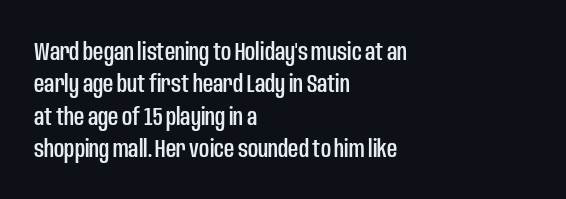
Q: Is the text italic (slanted)? A: No, it is upright.
Q: Is the text underlined? A: No.
Q: How is the paragraph aligned? A: Left-aligned.
Q: Is the spacing between letters normal or unusually wide? A: Normal.
Q: Is the spacing between lines tight, normal or loose? A: Normal.
